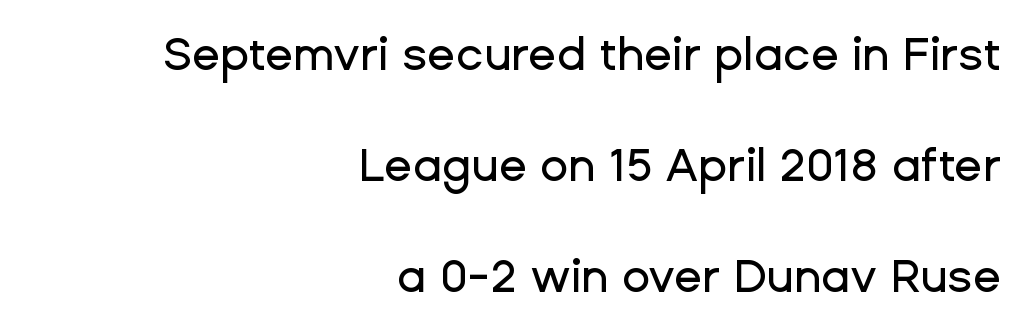
Here the glyphs are tracked normally, forming tight word shapes. One-word summary of the alignment: right. Does the type have serifs? No, each stem ends abruptly. It's the straight-up-and-down kind of type.
